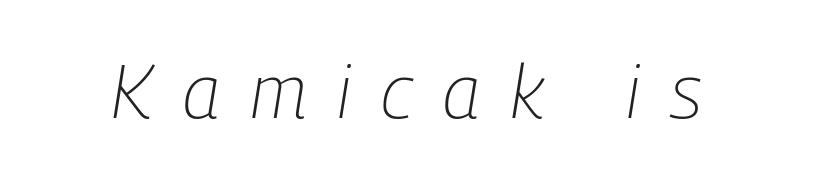
The strip under each line holds only bare page. Quick note: italic. Weight class: somewhere from thin through regular. A typesetter would call this proportional, since set widths differ per character.
